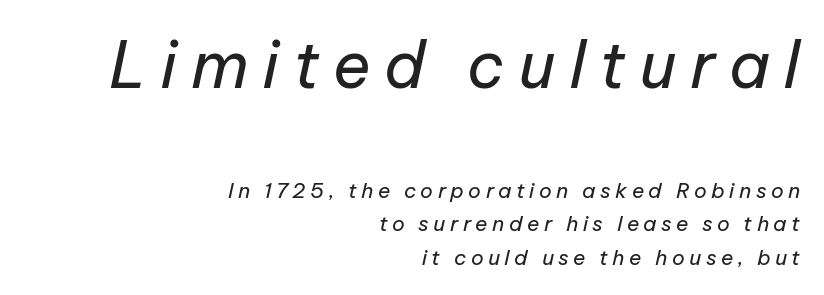
{"italic": "yes", "lean": "right", "slant_degrees": 12, "bold": "no", "weight": "regular", "width": "normal", "stroke_contrast": "low", "x_height": "medium", "monospaced": "no", "underline": "no", "align": "right", "line_spacing": "normal", "line_spacing_ratio": 1.59, "letter_spacing": "wide", "letter_spacing_em": 0.21, "larger_block": "first", "size_ratio": 3.05, "glyph_px": 64}
